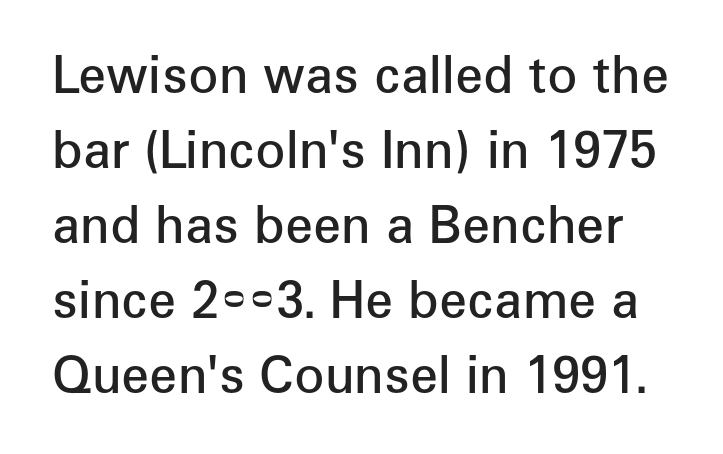
The image shows 50 px semibold sans-serif type, upright; set normal line spacing (1.5x), normal letter spacing, not underlined; low stroke contrast and a medium x-height.
